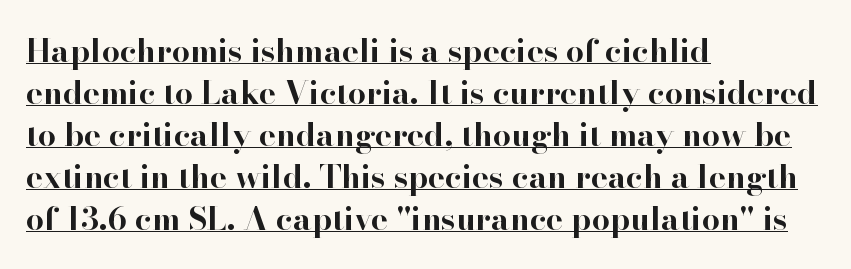
The typesetting leans heavy: a genuine bold. This is roman type, the default non-slanted kind. Evenly set lines give the paragraph a standard silhouette. This sample carries an underscore along the baseline area.
